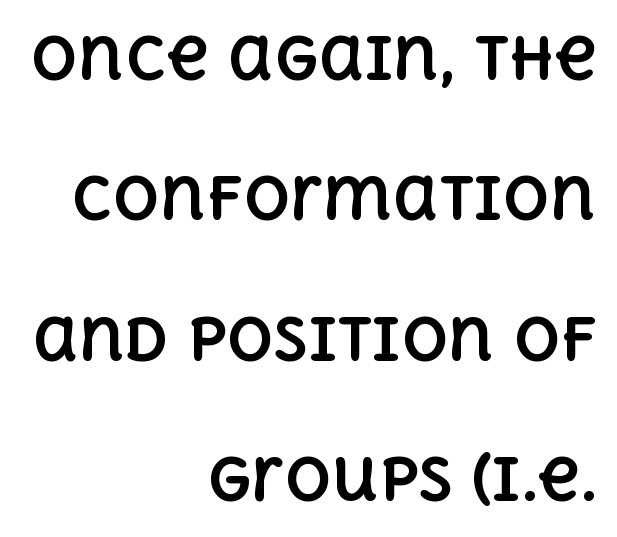
Q: Is the text bold? A: Yes.
Q: Is the text italic (slanted)? A: No, it is upright.
Q: Is the text underlined? A: No.
Q: How is the paragraph aligned? A: Right-aligned.
Q: Is the spacing between letters normal or unusually wide? A: Normal.
Q: Is the spacing between lines tight, normal or loose? A: Loose.
Q: Width (condensed, normal, or wide)? A: Normal.
Q: x-height? A: Large.
Q: Monospaced? A: No.
